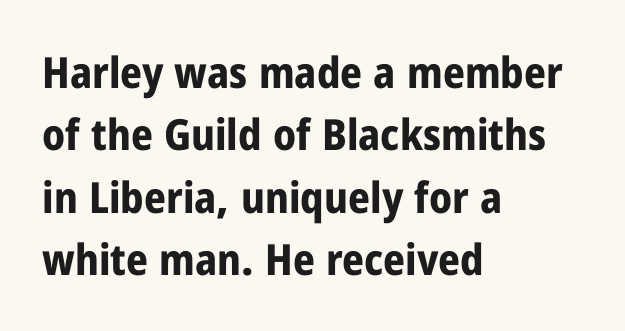
Examine the stroke ends and you'll find no serifs. Notice how descenders clear the ascenders below comfortably — that's standard leading. These lines are set flush left with a ragged right edge. Descender tails drop into unmarked territory.
